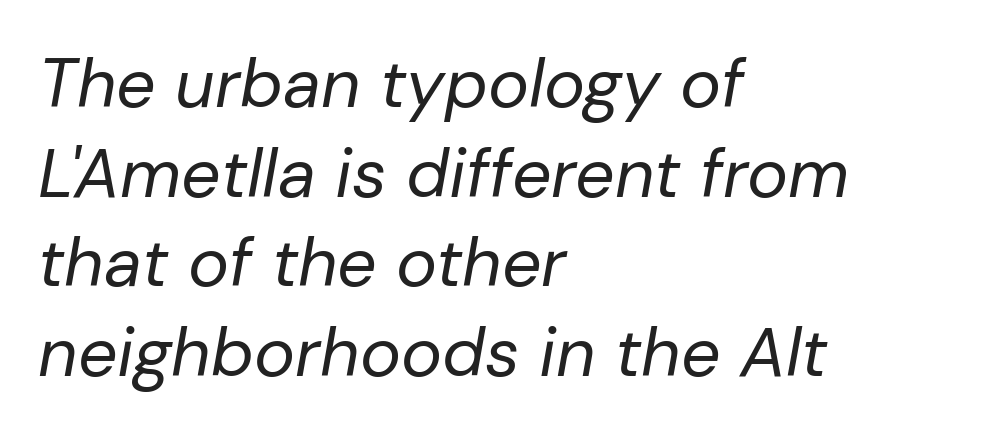
The image shows 69 px regular-weight type, italic (leaning right); set left-aligned, normal line spacing (1.3x), normal letter spacing, not underlined; low stroke contrast and a medium x-height.
